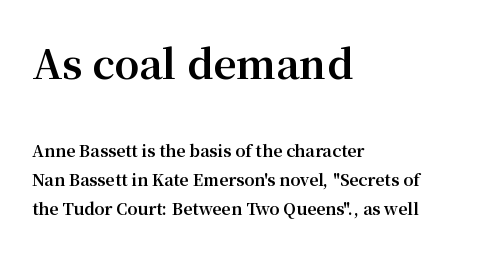
The image shows 40 px bold serif type, upright; set left-aligned, line spacing 1.84x, normal letter spacing, not underlined; the first (top) block is 2.5x larger; medium stroke contrast and a medium x-height.
